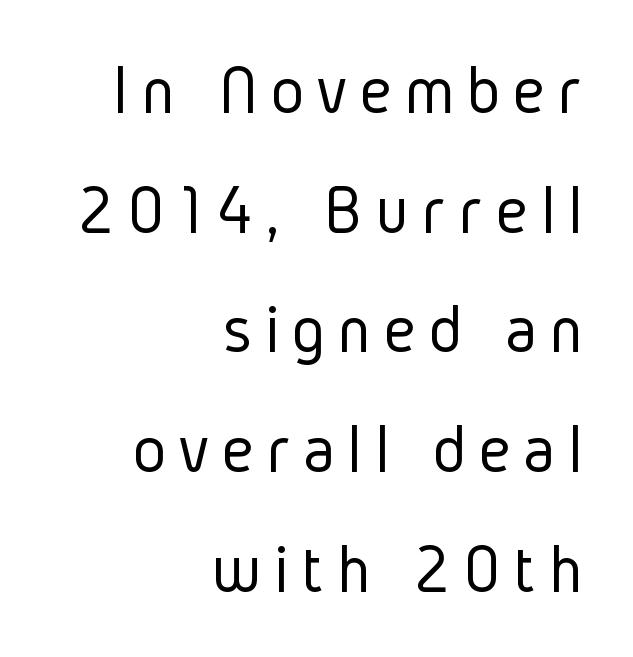
{"serif": "no", "italic": "no", "bold": "no", "weight": "light", "width": "condensed", "stroke_contrast": "low", "x_height": "medium", "monospaced": "no", "underline": "no", "align": "right", "line_spacing_ratio": 1.71, "glyph_px": 70}
